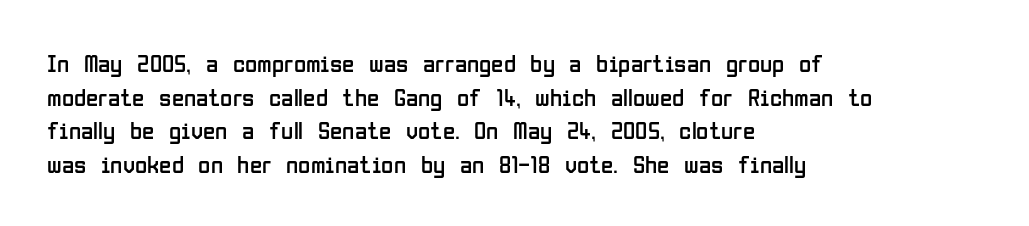
Honestly, there is no underline to notice here at all. When letters stand straight like this, we call the style roman or upright. The passage shown stacks its lines at a standard gap. Horizontal alignment here is leftward, the default for most running prose. Ink coverage per letter is moderate at most.
